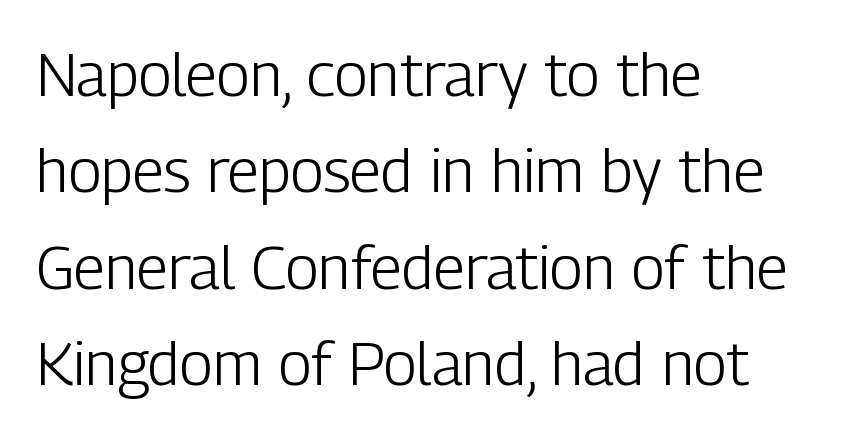
This is the regular roman posture of the typeface. The passage shown is typed in a proportional face where columns would drift. Classification — sans serif. Any mark beneath the type? The region is blank.
